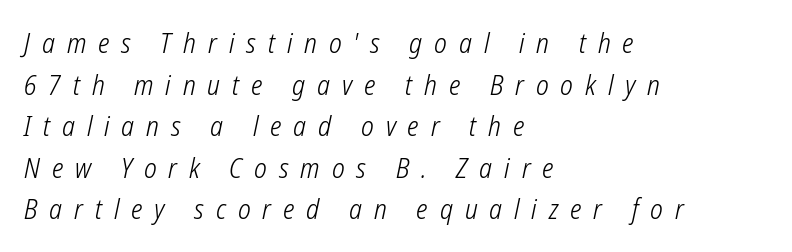
Nothing heavy about these letters — not bold at all. The designer left line spacing at the default. There is plenty of visible air inserted between adjacent glyphs. Every row of glyphs begins at an identical x-position on the left. The glyphs are unaccompanied by any horizontal stroke below them.
